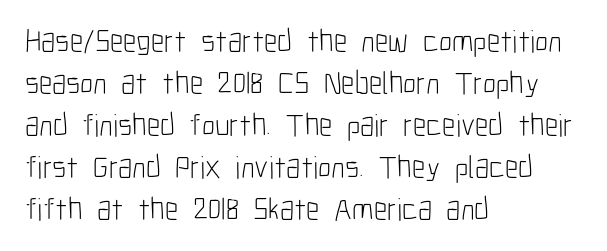
{"serif": "no", "italic": "no", "bold": "no", "weight": "light", "width": "condensed", "stroke_contrast": "low", "x_height": "medium", "monospaced": "no", "underline": "no", "align": "left", "line_spacing": "normal", "line_spacing_ratio": 1.31, "letter_spacing": "normal", "letter_spacing_em": 0.0, "glyph_px": 32}
